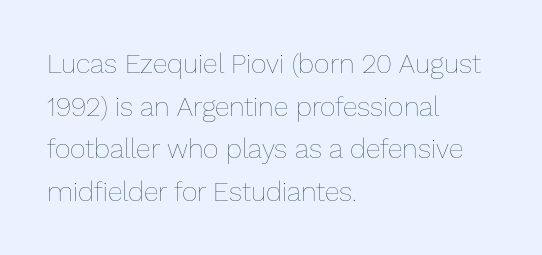
The ragged edge is on the right, which tells us the setting is flush left. Vertical strokes here are truly vertical. Heaviness? Minimal to ordinary, like unemphasized prose. Lines of text with bare space underneath.
